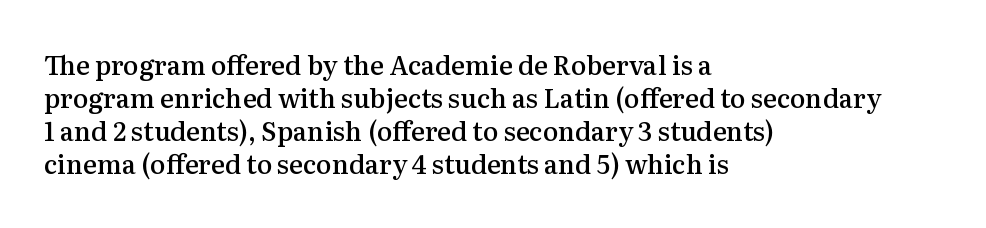
{"italic": "no", "bold": "semi", "underline": "no", "align": "left", "line_spacing": "normal", "line_spacing_ratio": 1.27, "letter_spacing": "normal", "letter_spacing_em": 0.0, "glyph_px": 26}
